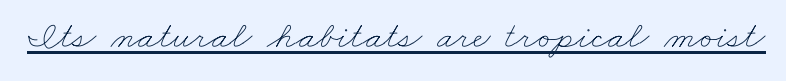
Q: Is the text bold? A: No.
Q: Is the text underlined? A: Yes.
Q: Is the spacing between letters normal or unusually wide? A: Normal.
Q: Width (condensed, normal, or wide)? A: Wide.
Q: Stroke contrast? A: Low.
Q: x-height? A: Small.
Q: Monospaced? A: No.
